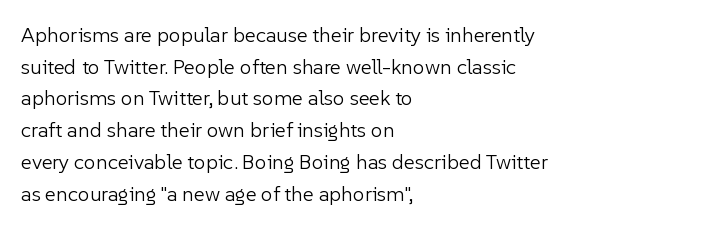
Q: Is the text bold? A: No.
Q: Is the text italic (slanted)? A: No, it is upright.
Q: Is the text underlined? A: No.
Q: How is the paragraph aligned? A: Left-aligned.
Q: Is the spacing between letters normal or unusually wide? A: Normal.
Q: Is the spacing between lines tight, normal or loose? A: Normal.
